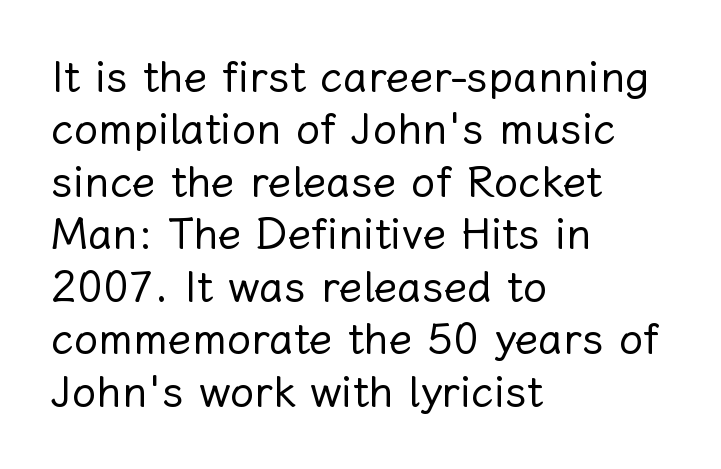
Horizontally, the lines are justified to the leading edge only. A typesetter would call this proportional, since set widths differ per character. Ascenders rise straight up at ninety degrees. Observe the ordinary spacing: letters are neighbours, not strangers.
